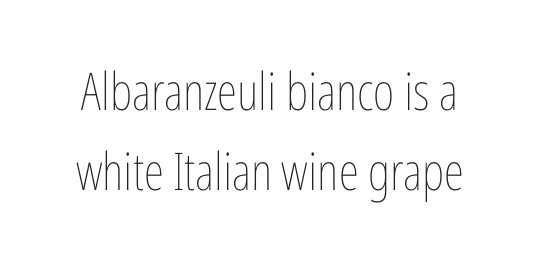
Q: Is the text bold? A: No.
Q: Is the text italic (slanted)? A: No, it is upright.
Q: Is the text underlined? A: No.
Q: Is the spacing between letters normal or unusually wide? A: Normal.
Q: Is the spacing between lines tight, normal or loose? A: Normal.
Q: Width (condensed, normal, or wide)? A: Condensed.
Q: Stroke contrast? A: Low.
Q: x-height? A: Medium.
Q: Monospaced? A: No.
